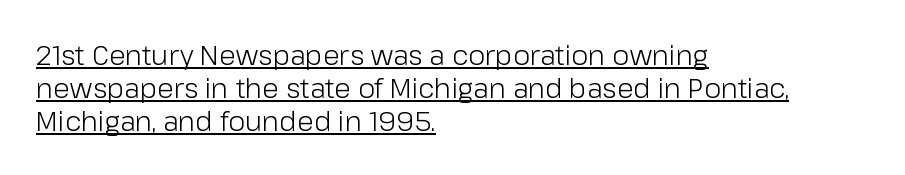
{"italic": "no", "bold": "no", "underline": "yes", "align": "left", "line_spacing_ratio": 1.22, "letter_spacing": "normal", "letter_spacing_em": 0.0, "glyph_px": 27}
